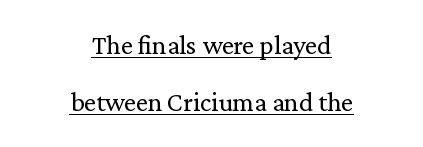
{"italic": "no", "bold": "no", "underline": "yes", "align": "center", "line_spacing": "loose", "line_spacing_ratio": 2.12, "letter_spacing": "normal", "letter_spacing_em": 0.0, "glyph_px": 27}
